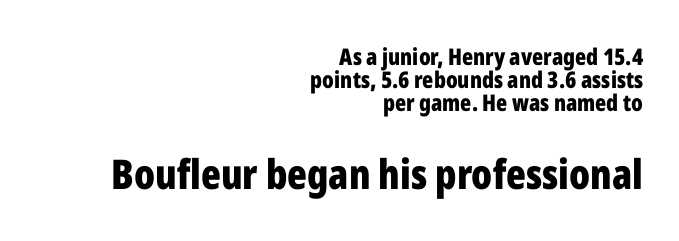
{"serif": "no", "italic": "no", "bold": "yes", "weight": "bold", "width": "condensed", "stroke_contrast": "low", "x_height": "medium", "monospaced": "no", "underline": "no", "align": "right", "line_spacing": "tight", "line_spacing_ratio": 0.99, "letter_spacing": "normal", "letter_spacing_em": 0.0, "larger_block": "second", "size_ratio": 1.78, "glyph_px": 41}
